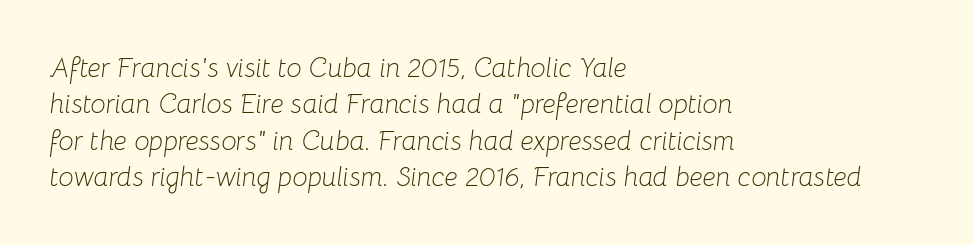
The horizontal fit of the characters is conventional and even. Plain, unruled lines of type. One-word summary of the alignment: left. Stroke thickness stays within the range of a standard reading face or lighter.
